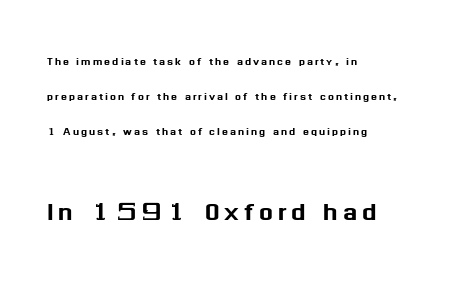
Q: Is the text italic (slanted)? A: No, it is upright.
Q: Is the typeface a serif or a sans-serif typeface? A: Sans-serif.
Q: Is the text underlined? A: No.
Q: How is the paragraph aligned? A: Left-aligned.
Q: Is the spacing between lines tight, normal or loose? A: Loose.
Q: Which block of text is set in a larger size, the first (top) or the second (bottom)? A: The second (bottom) one.
Q: Width (condensed, normal, or wide)? A: Normal.
Q: Stroke contrast? A: Medium.
Q: x-height? A: Medium.
Q: Monospaced? A: No.
